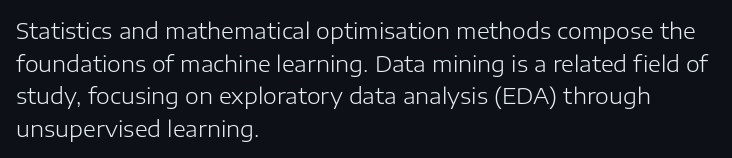
Rows of type keep a routine distance in the vertical direction. The space beneath each line is pristine and unruled. Which margin do the lines hug? The left one — the right edge is uneven. The letterforms sit shoulder to shoulder at normal distance.
